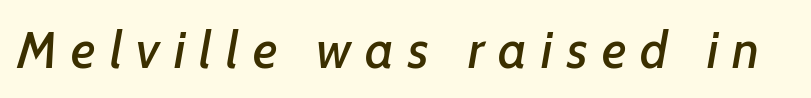
The image shows 52 px text type, italic (leaning right); set unusually wide letter spacing (+0.27 em), not underlined; low stroke contrast and a medium x-height.
